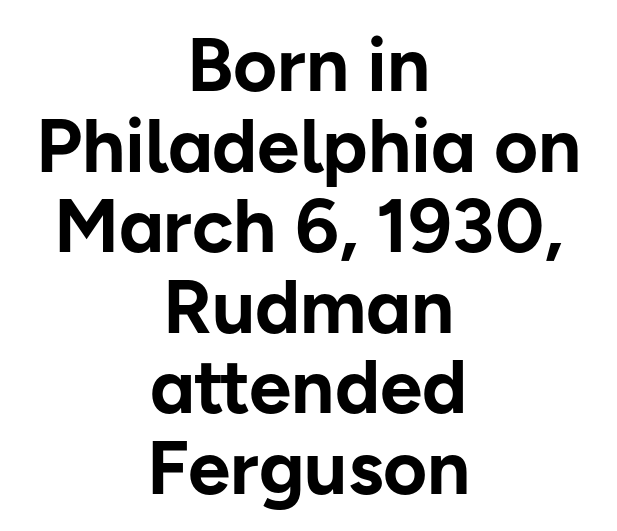
Summary of weight: heavy, a full bold. The space between consecutive lines is stingy. Typeset on center — no edge is straight. The strip under each line holds only bare page.
